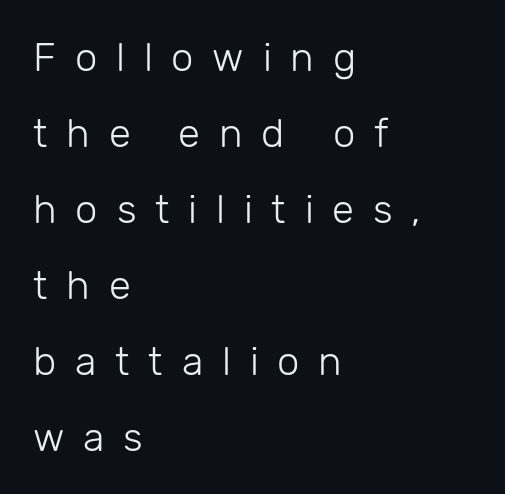
{"serif": "no", "italic": "no", "bold": "no", "weight": "light", "width": "normal", "stroke_contrast": "low", "x_height": "medium", "monospaced": "no", "underline": "no", "align": "left", "line_spacing": "loose", "line_spacing_ratio": 1.9, "letter_spacing": "wide", "letter_spacing_em": 0.47, "glyph_px": 40}
